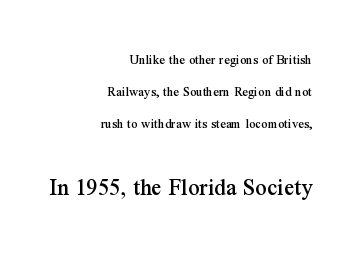
{"italic": "no", "underline": "no", "align": "right", "line_spacing": "loose", "line_spacing_ratio": 2.28, "letter_spacing": "normal", "letter_spacing_em": 0.0, "larger_block": "second", "size_ratio": 1.79, "glyph_px": 25}
